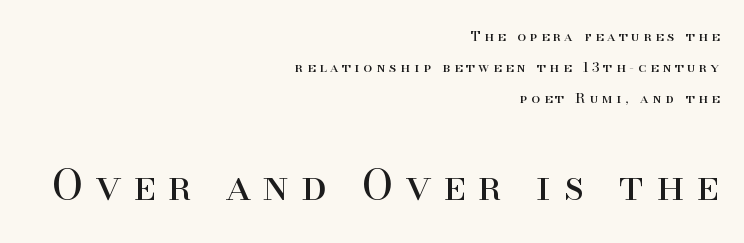
The image shows 42 px regular-weight serif type, upright; set right-aligned, loose line spacing (2.23x), unusually wide letter spacing (+0.29 em), not underlined; the second (bottom) block is 3.0x larger; high stroke contrast and a small x-height.
